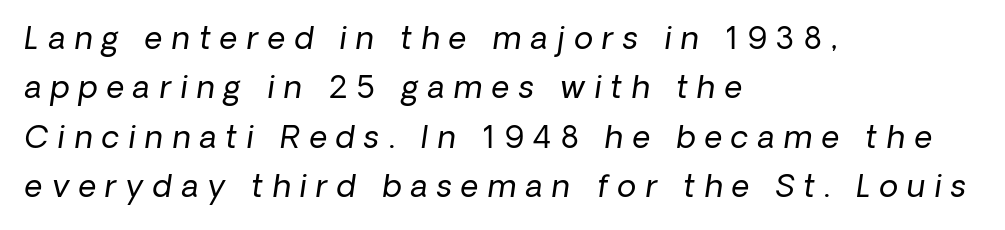
{"serif": "no", "bold": "no", "weight": "regular", "width": "normal", "stroke_contrast": "low", "x_height": "medium", "monospaced": "no", "underline": "no", "align": "left", "line_spacing": "normal", "line_spacing_ratio": 1.59, "letter_spacing": "wide", "letter_spacing_em": 0.3, "glyph_px": 31}
